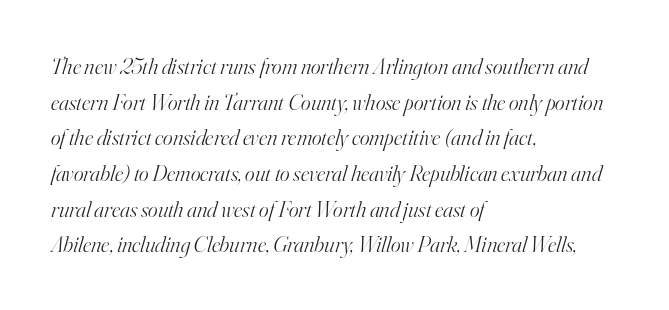
{"italic": "yes", "lean": "right", "slant_degrees": 16, "bold": "no", "underline": "no", "align": "left", "line_spacing": "normal", "line_spacing_ratio": 1.55, "letter_spacing": "normal", "letter_spacing_em": 0.0, "glyph_px": 23}
